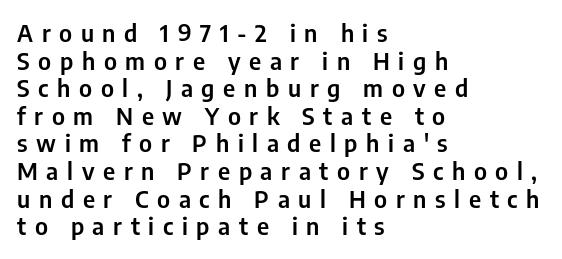
The line texture is sparse and dotted thanks to wide tracking. Underlining? Definitely not there. Italic? Not at all — the glyphs are vertical. Baseline-to-baseline distance is barely more than the letter height. A student would call this left alignment; a typographer would say flush left, rag right.
